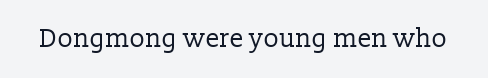
The image shows 26 px text type, upright; set normal letter spacing, not underlined.
